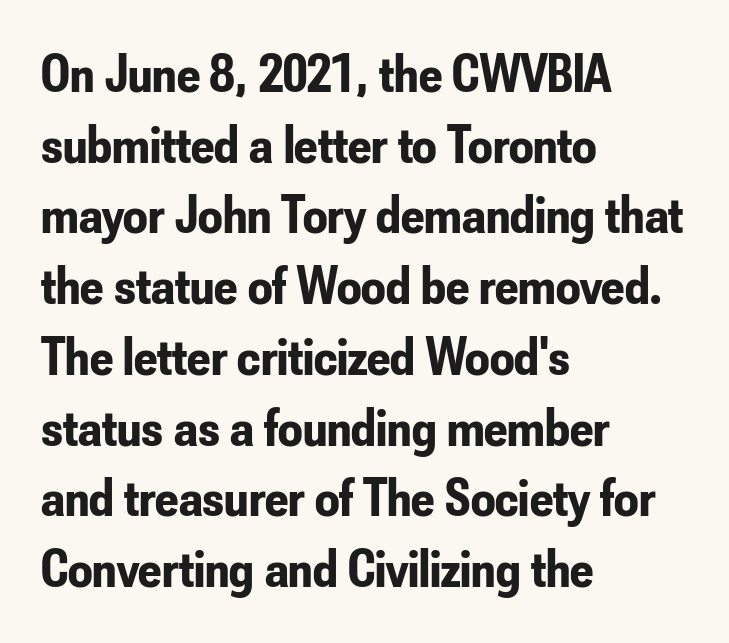
Letterform terminals end flat and unadorned throughout the passage. A full-strength bold gives these letters their thick strokes. These lines were composed using upright roman letters. There is no visible air inserted between adjacent glyphs. The passage shown is typed in a proportional face where columns would drift. Line beginnings align vertically; line endings do not.
